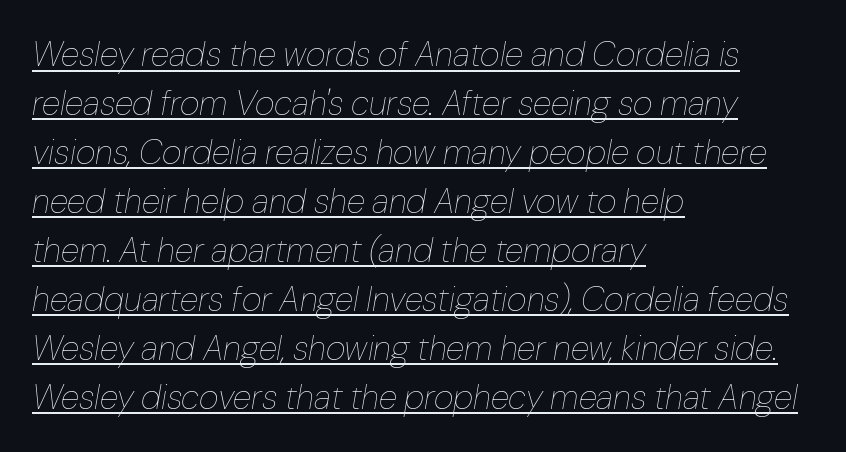
Q: Is the text bold? A: No.
Q: Is the text italic (slanted)? A: Yes, it leans right by about 10 degrees.
Q: Is the text underlined? A: Yes.
Q: How is the paragraph aligned? A: Left-aligned.
Q: Is the spacing between letters normal or unusually wide? A: Normal.
Q: Is the spacing between lines tight, normal or loose? A: Normal.
Q: Width (condensed, normal, or wide)? A: Normal.
Q: Stroke contrast? A: Low.
Q: x-height? A: Medium.
Q: Monospaced? A: No.
